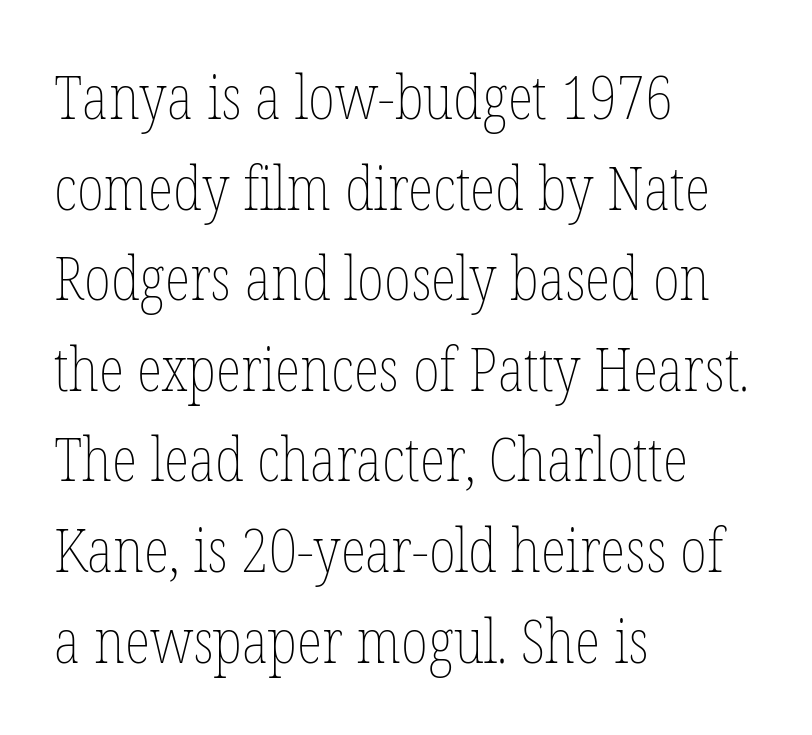
The image shows 60 px thin, condensed type, upright; set left-aligned, normal line spacing (1.51x), normal letter spacing, not underlined; low stroke contrast and a medium x-height.
